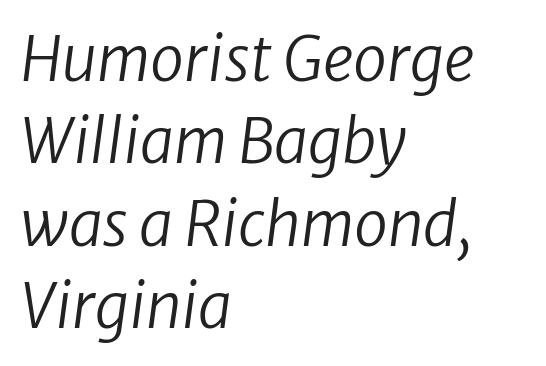
{"serif": "no", "bold": "no", "weight": "regular", "width": "normal", "stroke_contrast": "low", "x_height": "medium", "monospaced": "no", "underline": "no", "align": "left", "line_spacing": "normal", "line_spacing_ratio": 1.35, "letter_spacing": "normal", "letter_spacing_em": 0.0, "glyph_px": 61}
